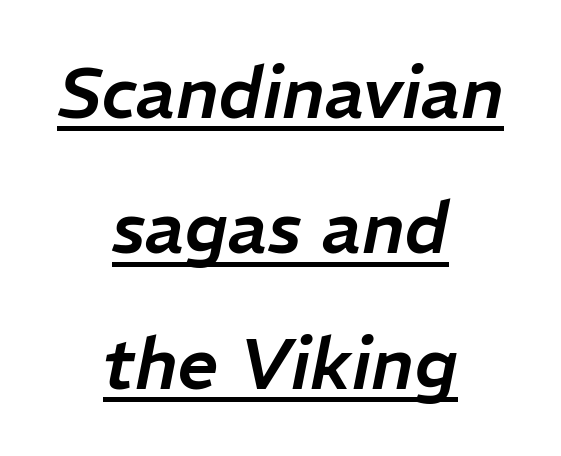
There is no visible air inserted between adjacent glyphs. These characters rest on top of a visible drawn line. The typesetter chose a symmetrical, centered arrangement here. The typography opts for an oblique posture over an upright one.
